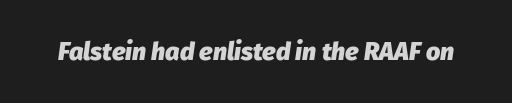
{"italic": "yes", "lean": "right", "slant_degrees": 8, "bold": "yes", "underline": "no", "letter_spacing": "normal", "letter_spacing_em": 0.0, "glyph_px": 25}
